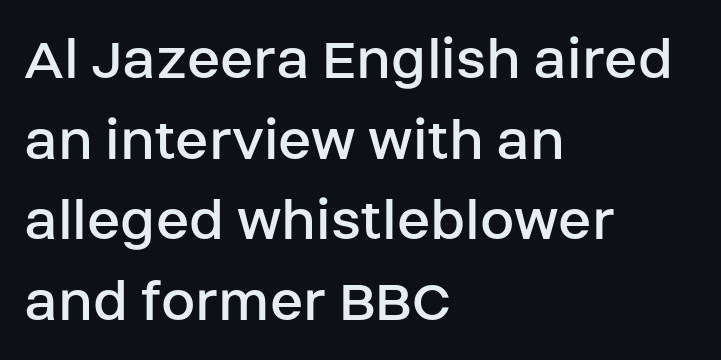
The image shows 62 px regular-weight sans-serif type, upright; set left-aligned, normal line spacing (1.3x), normal letter spacing, not underlined; low stroke contrast and a large x-height.
